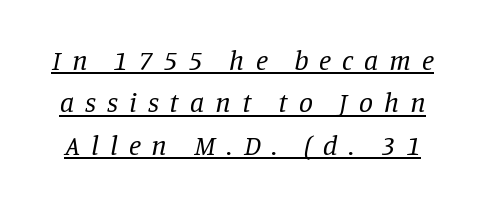
Caption: lettering with a line underneath. Yep, those are serifs on the letters. Is the stroke heavy? The answer is a plain regular-or-lighter. This block has exactly the height ordinary leading produces.
